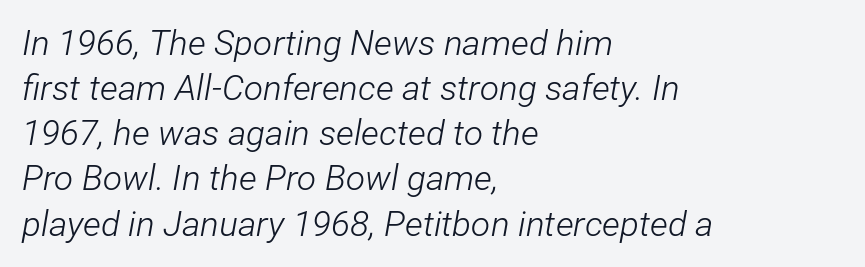
The image shows 35 px light, condensed type, italic (leaning right); set left-aligned, normal line spacing (1.29x), normal letter spacing, not underlined; low stroke contrast and a medium x-height.
